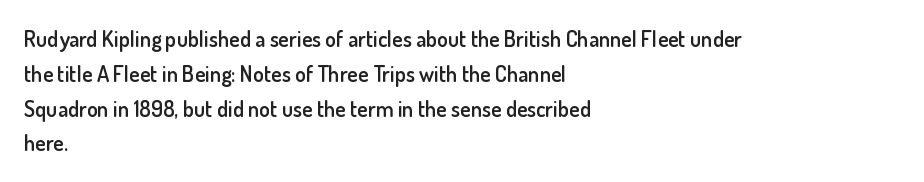
Q: Is the text bold? A: Semi-bold.
Q: Is the text italic (slanted)? A: No, it is upright.
Q: Is the text underlined? A: No.
Q: How is the paragraph aligned? A: Left-aligned.
Q: Is the spacing between letters normal or unusually wide? A: Normal.
Q: Is the spacing between lines tight, normal or loose? A: Normal.
